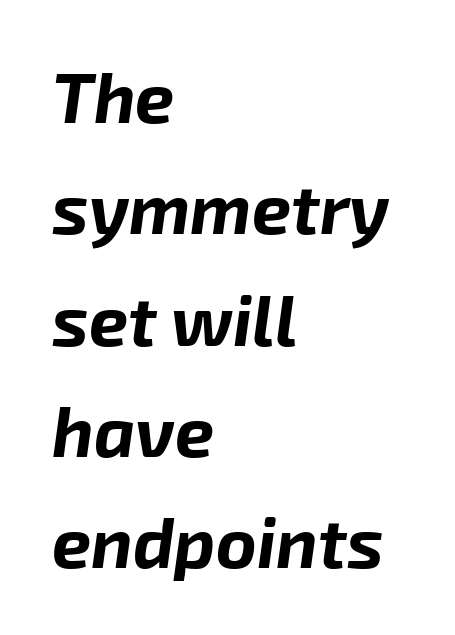
Compared with ordinary roman type, these characters are visibly tilted. The lines sit at an ordinary, default distance from one another. There is no visible air inserted between adjacent glyphs. As a designer I'd log this as weight 700, bold.
